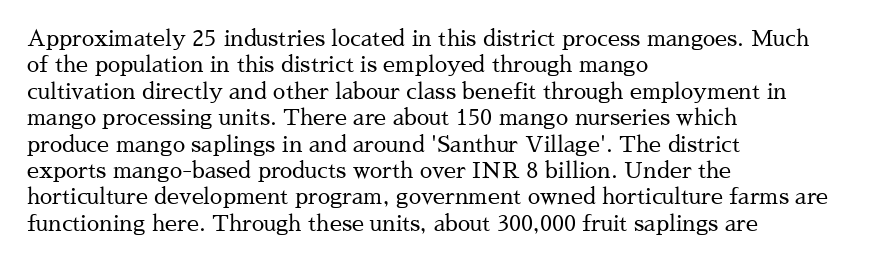
{"italic": "no", "bold": "no", "underline": "no", "align": "left", "line_spacing_ratio": 1.2, "letter_spacing": "normal", "letter_spacing_em": 0.0, "glyph_px": 22}
